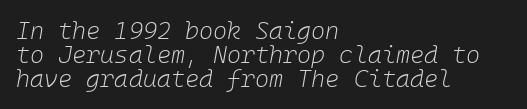
The image shows 24 px text type, italic (leaning right); set left-aligned, tight line spacing (1.0x), normal letter spacing, not underlined.
